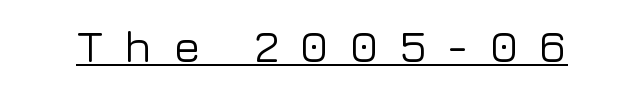
These lines are composed in type without serifs. What stands out about the letter spacing? Its width — letters are far apart. Think of a printed novel: that variable character pitch is what you see here. Nope, not italic — everything's standing straight. Every word sits above its own underline.
